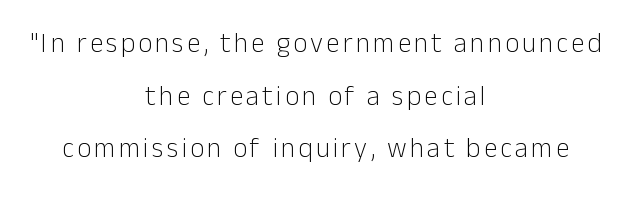
The image shows 27 px text type, upright; set centered, loose line spacing (1.95x), not underlined.
